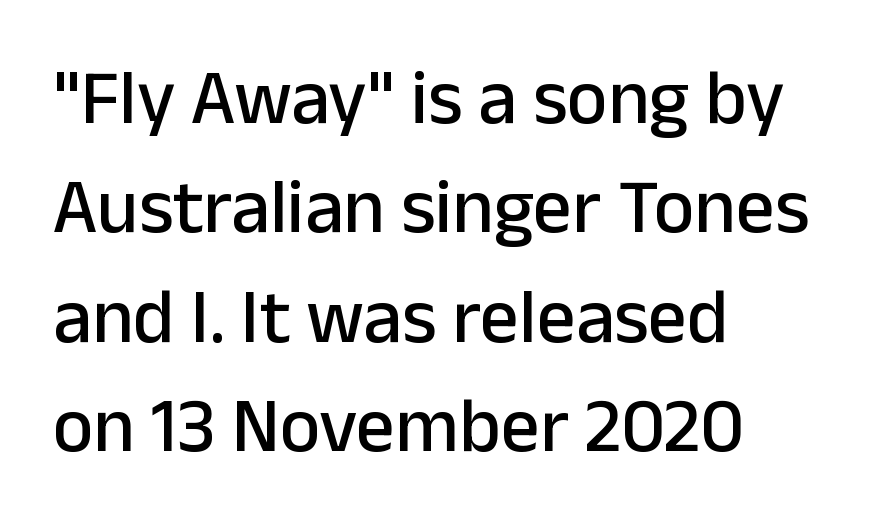
Underlining? Definitely not there. Varying glyph widths throughout — classic text-font behaviour. The leading is moderate, giving the passage an even texture. This rendering leaves character spacing at its baseline value. Is the block centered? No — it sits flush against the left margin.
